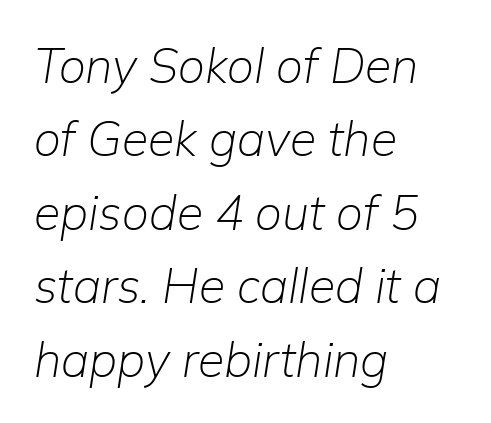
Q: Is the text bold? A: No.
Q: Is the text italic (slanted)? A: Yes, it leans right by about 9 degrees.
Q: Is the text underlined? A: No.
Q: How is the paragraph aligned? A: Left-aligned.
Q: Is the spacing between letters normal or unusually wide? A: Normal.
Q: Is the spacing between lines tight, normal or loose? A: Normal.
Q: Width (condensed, normal, or wide)? A: Normal.
Q: Stroke contrast? A: Low.
Q: x-height? A: Medium.
Q: Monospaced? A: No.
